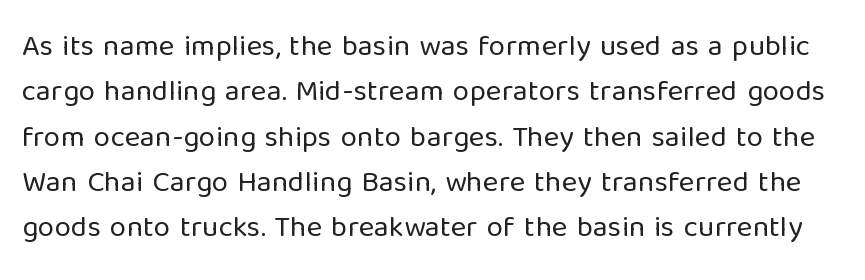
{"serif": "no", "italic": "no", "bold": "no", "weight": "regular", "width": "normal", "stroke_contrast": "low", "x_height": "medium", "monospaced": "no", "underline": "no", "line_spacing": "normal", "line_spacing_ratio": 1.51, "letter_spacing": "normal", "letter_spacing_em": 0.0, "glyph_px": 30}
